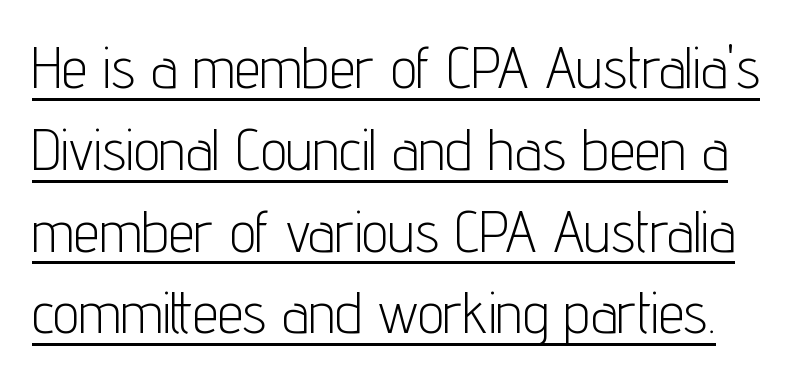
Glyph-to-glyph distance matches everyday printed text. Underlined type. The rows are spaced the way most documents space them. Do the characters align in a grid? No, the font is proportional.
